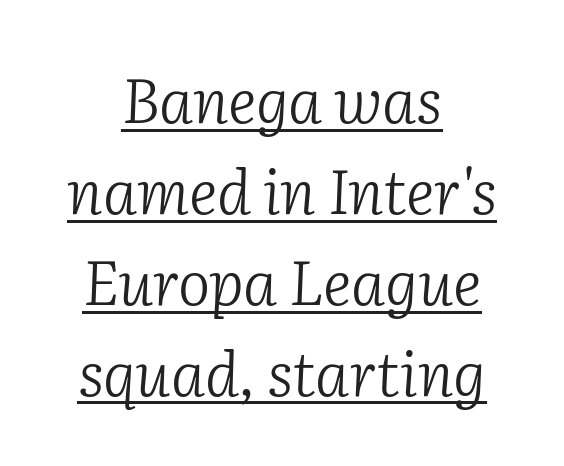
Is this a fixed-width face? No — the glyphs have proportional, varying widths. Tall strokes in this sample are angled rather than plumb. A normal amount of white space separates one row of letters from the next. Nothing heavy about these letters — not bold at all. The specimen includes a rule beneath the text block's lines. In terms of letterspacing, this is plain default setting.
